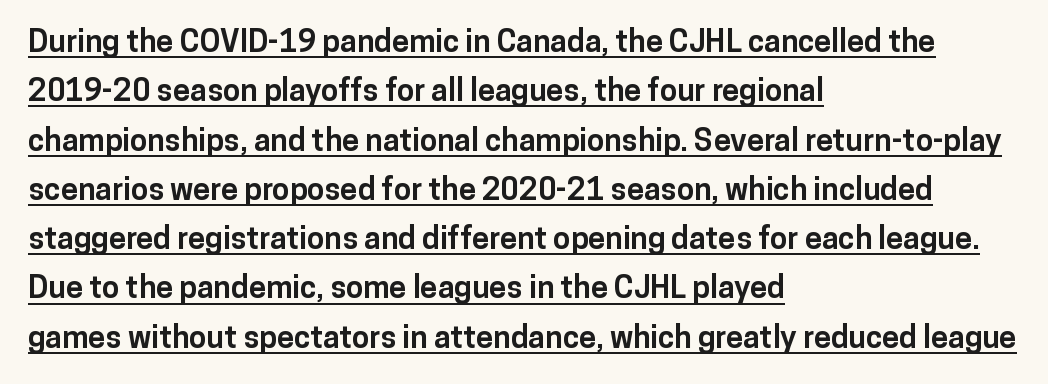
The image shows 31 px bold sans-serif type, upright; set left-aligned, normal line spacing (1.59x), normal letter spacing, underlined; low stroke contrast and a medium x-height.
